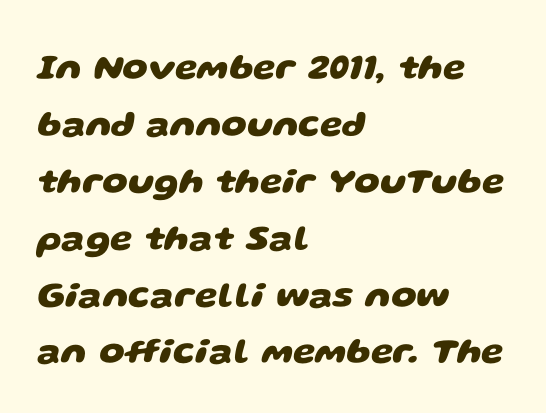
The image shows 36 px heavy, wide sans-serif type; set left-aligned, normal line spacing (1.58x), normal letter spacing, not underlined; low stroke contrast and a large x-height.
